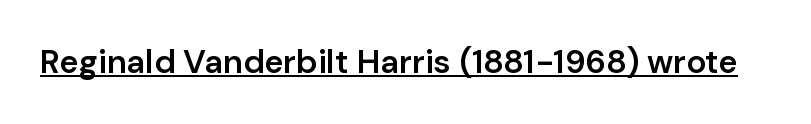
Caption: lettering with a line underneath. Style check: upright. Moderately thickened strokes mark this as semibold type. Do the characters align in a grid? No, the font is proportional. These lines are composed in type without serifs.
